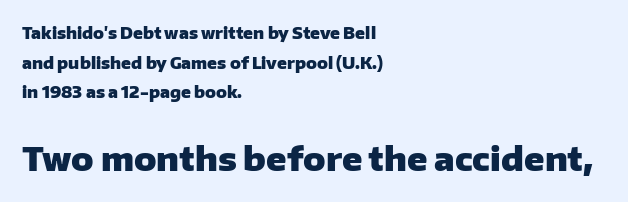
The image shows 33 px heavy sans-serif type, upright; set left-aligned, line spacing 1.85x, normal letter spacing, not underlined; the second (bottom) block is 2.06x larger; low stroke contrast and a medium x-height.
